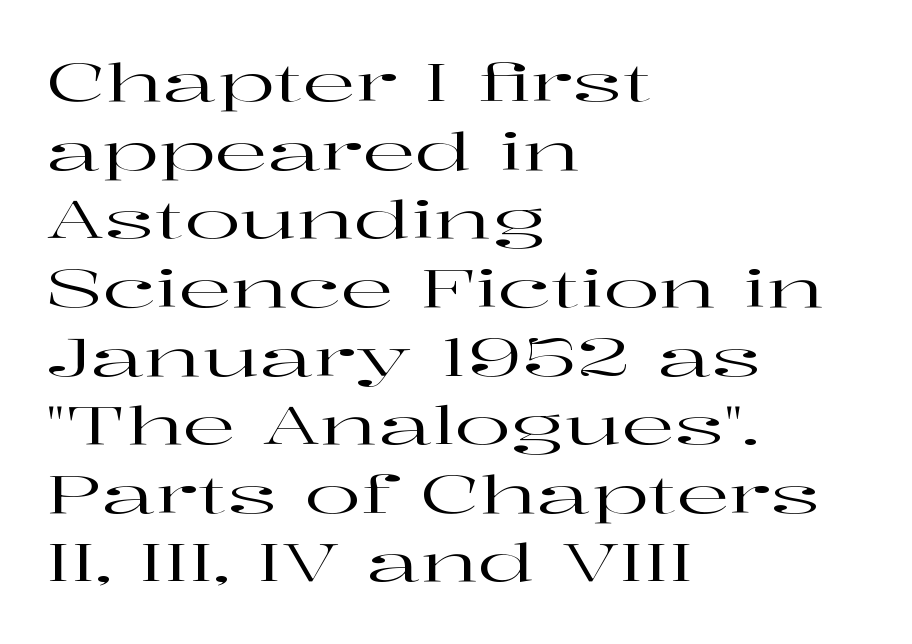
The image shows 52 px wide serif type, upright; set left-aligned, normal line spacing (1.32x), normal letter spacing, not underlined; high stroke contrast and a medium x-height.
